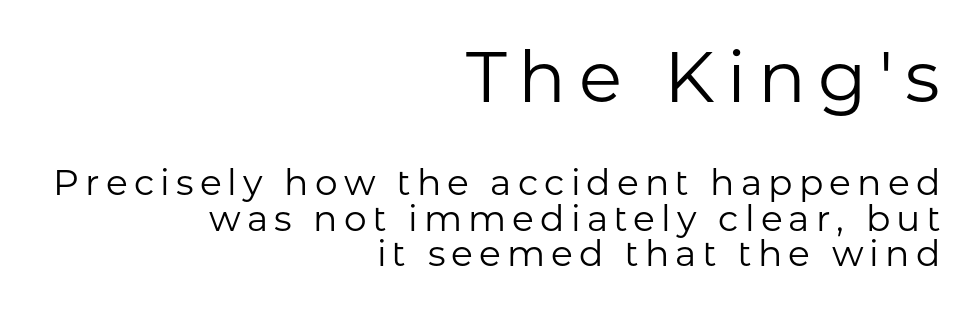
Line ends are locked; line starts wander. A sans-serif font was chosen for this passage. Italic: no, the glyphs are upright roman. The initial chunk of copy outweighs the following chunk in type size.
